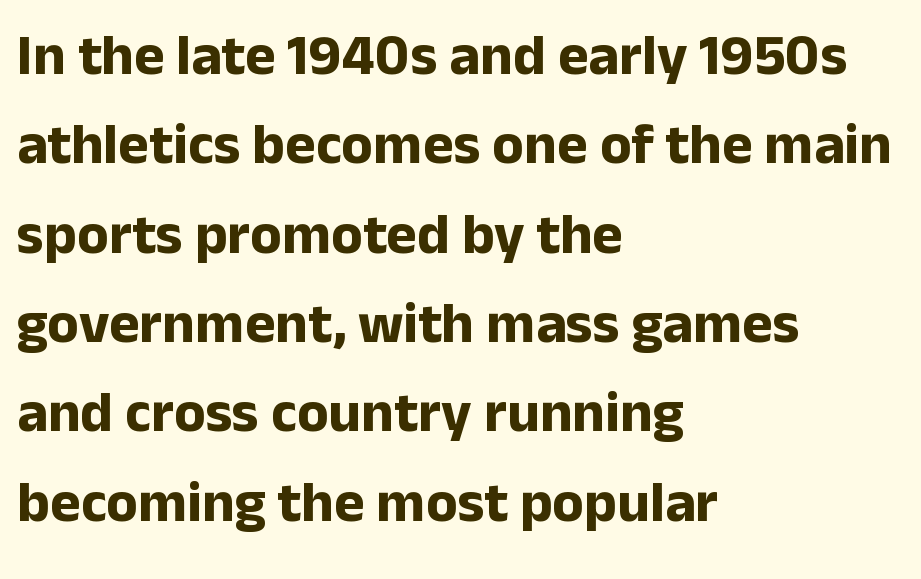
{"serif": "no", "italic": "no", "bold": "yes", "weight": "bold", "width": "normal", "stroke_contrast": "low", "x_height": "medium", "monospaced": "no", "underline": "no", "align": "left", "line_spacing": "normal", "line_spacing_ratio": 1.54, "letter_spacing": "normal", "letter_spacing_em": 0.0, "glyph_px": 58}
